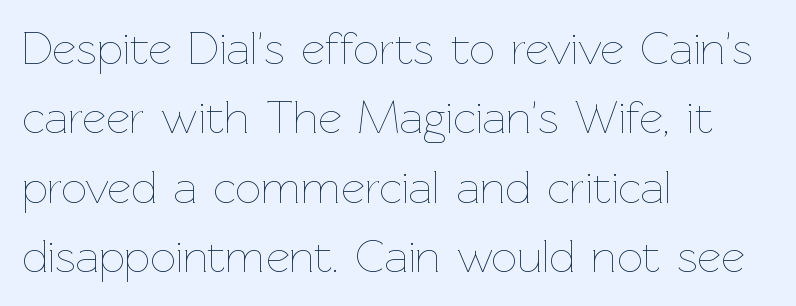
Posture: vertical. Visually the block forms a straight wall on the left and a jagged coastline on the right. The face used here is rendered with its standard letterfit. Do the characters align in a grid? No, the font is proportional.
